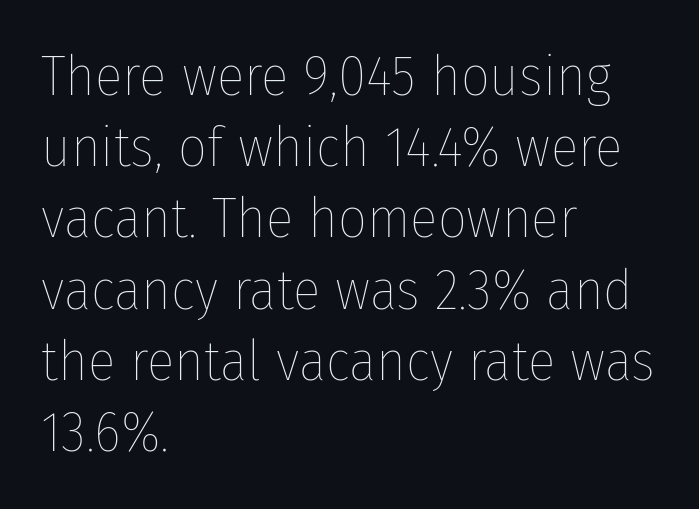
Upright lettering throughout. These glyphs show unthickened strokes, regular width or finer. Nobody touched the tracking dial on this one. The passage shown is not underscored anywhere.
